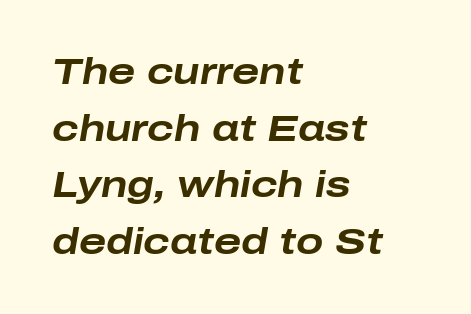
The image shows 36 px bold, wide type, italic (leaning right); set left-aligned, normal line spacing (1.57x), normal letter spacing, not underlined; low stroke contrast and a medium x-height.
